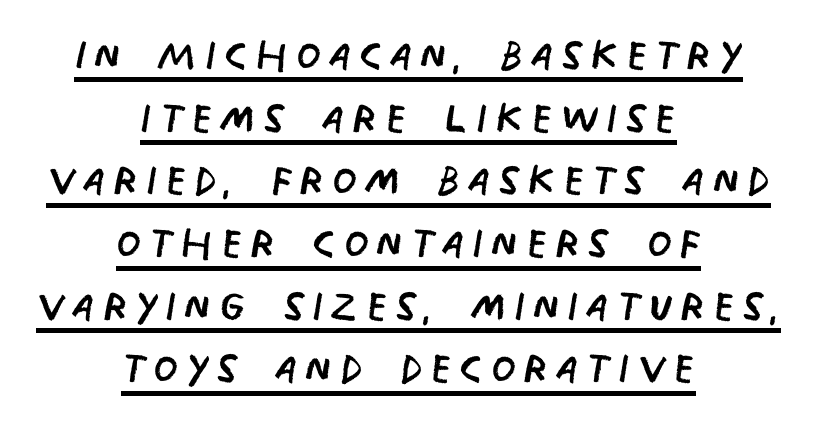
Each letter's strokes conclude bluntly, with no projecting serifs. The typesetter chose a symmetrical, centered arrangement here. Stem width sits at or under what a default text font uses. This sample has the flowing, uneven cadence of proportional lettering. Students, observe: this is what under-led, compact text looks like. Caption: lettering with a line underneath.
